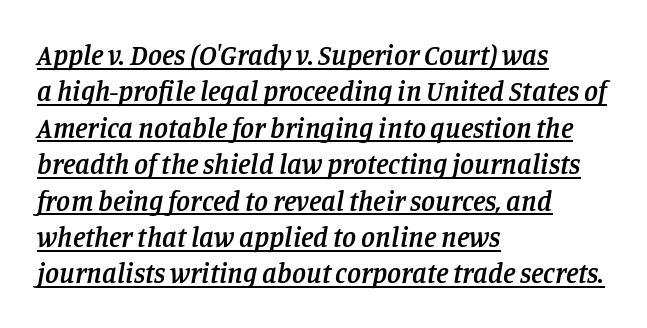
Q: Is the text bold? A: Semi-bold.
Q: Is the text italic (slanted)? A: Yes, it leans right by about 11 degrees.
Q: Is the typeface a serif or a sans-serif typeface? A: Serif.
Q: Is the text underlined? A: Yes.
Q: How is the paragraph aligned? A: Left-aligned.
Q: Is the spacing between letters normal or unusually wide? A: Normal.
Q: Is the spacing between lines tight, normal or loose? A: Normal.
Q: Width (condensed, normal, or wide)? A: Normal.
Q: Stroke contrast? A: Low.
Q: x-height? A: Large.
Q: Monospaced? A: No.
